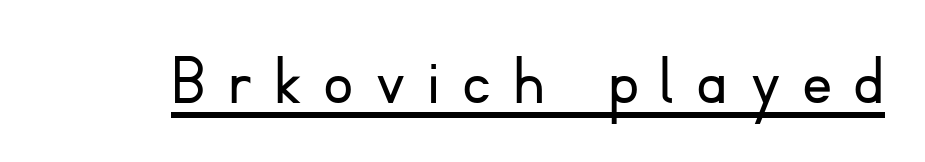
The face used here is proportionally spaced, like ordinary book or web type. The font's upright variant was chosen for this text. The font is comparable to plain body text, perhaps lighter. Underlining? Definitely there.
